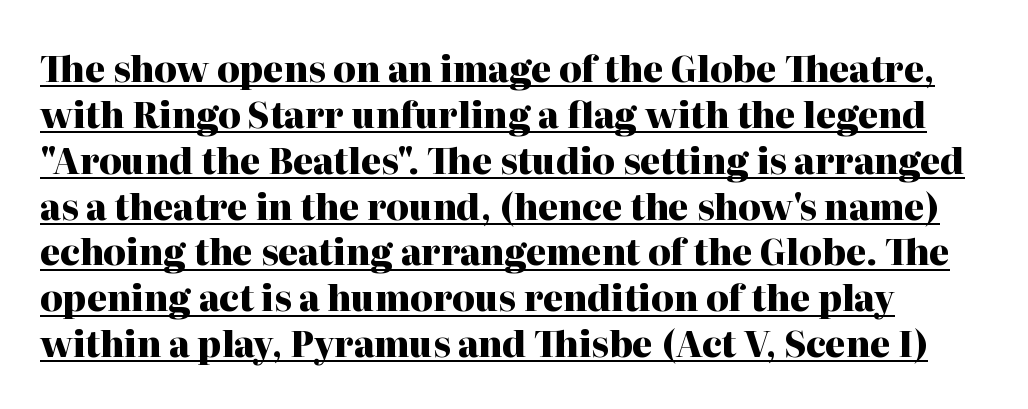
{"serif": "yes", "italic": "no", "bold": "yes", "weight": "heavy", "width": "normal", "stroke_contrast": "high", "x_height": "medium", "monospaced": "no", "underline": "yes", "line_spacing": "normal", "line_spacing_ratio": 1.31, "letter_spacing": "normal", "letter_spacing_em": 0.0, "glyph_px": 35}
